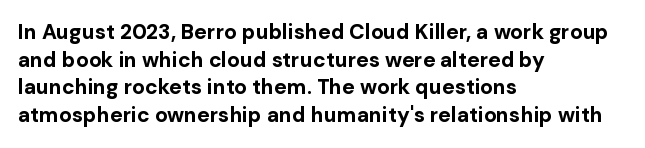
{"italic": "no", "bold": "yes", "underline": "no", "align": "left", "line_spacing": "normal", "line_spacing_ratio": 1.32, "letter_spacing": "normal", "letter_spacing_em": 0.0, "glyph_px": 21}
